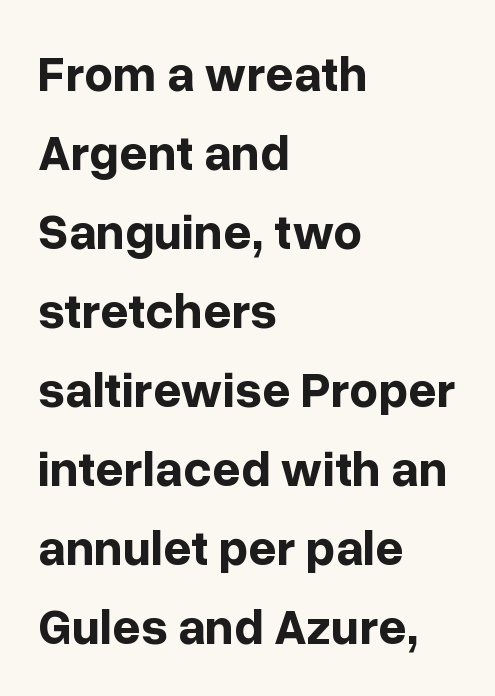
Q: Is the text bold? A: Yes.
Q: Is the text italic (slanted)? A: No, it is upright.
Q: Is the typeface a serif or a sans-serif typeface? A: Sans-serif.
Q: Is the text underlined? A: No.
Q: How is the paragraph aligned? A: Left-aligned.
Q: Is the spacing between letters normal or unusually wide? A: Normal.
Q: Is the spacing between lines tight, normal or loose? A: Normal.
Q: Width (condensed, normal, or wide)? A: Normal.
Q: Stroke contrast? A: Low.
Q: x-height? A: Medium.
Q: Monospaced? A: No.
